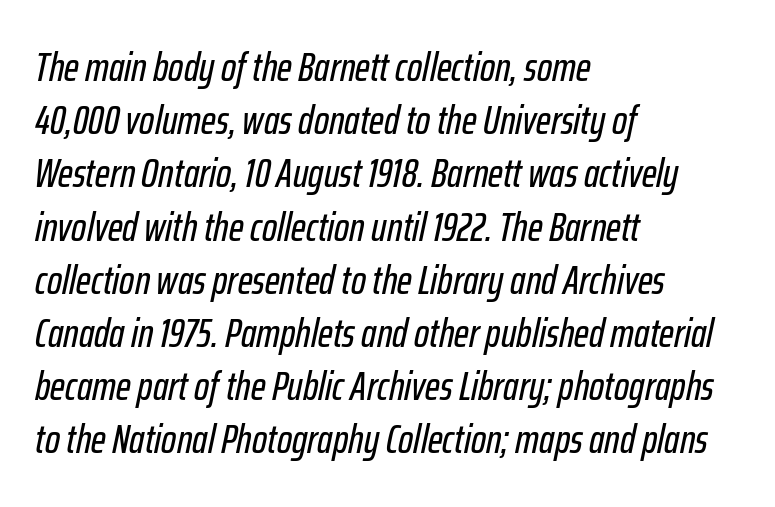
The image shows 40 px condensed type, italic (leaning right); set left-aligned, normal line spacing (1.33x), normal letter spacing, not underlined; low stroke contrast and a medium x-height.
